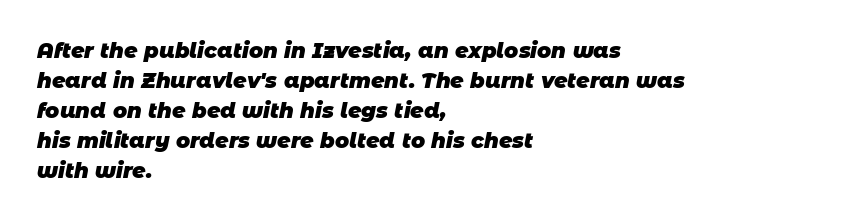
Q: Is the text bold? A: Yes.
Q: Is the text underlined? A: No.
Q: How is the paragraph aligned? A: Left-aligned.
Q: Is the spacing between letters normal or unusually wide? A: Normal.
Q: Is the spacing between lines tight, normal or loose? A: Normal.
